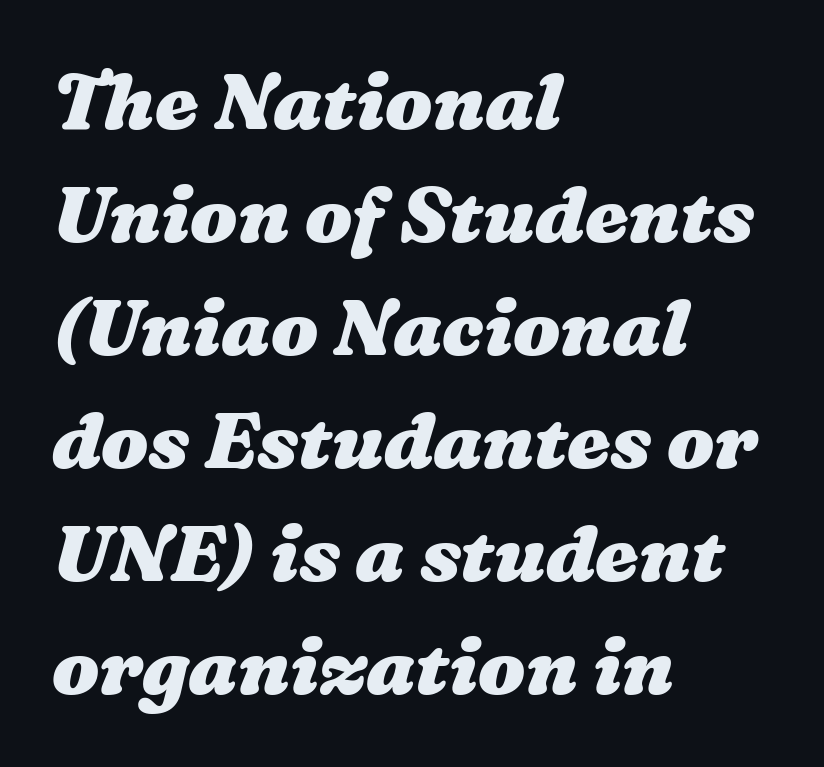
{"bold": "yes", "weight": "heavy", "width": "wide", "stroke_contrast": "medium", "x_height": "medium", "monospaced": "no", "underline": "no", "align": "left", "line_spacing": "normal", "line_spacing_ratio": 1.45, "letter_spacing": "normal", "letter_spacing_em": 0.0, "glyph_px": 78}
